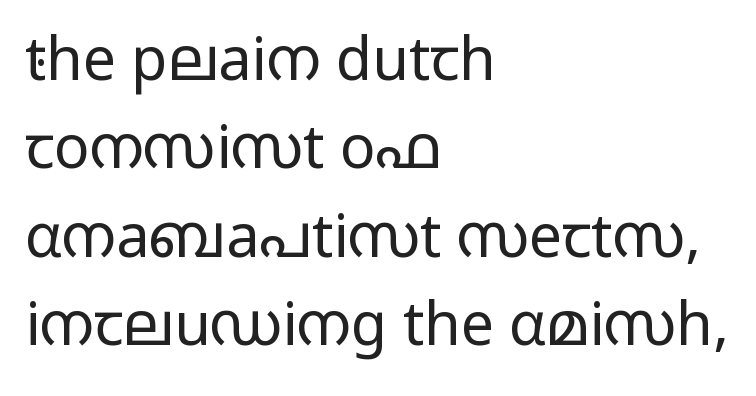
Decoration check: the copy has no underline. Evenly set lines give the paragraph a standard silhouette. Do the characters align in a grid? No, the font is proportional. The type family on display is of the sans-serif kind. Does the lettering tilt? It doesn't — this is upright. Caption: multi-line text, flush left, ragged right.
